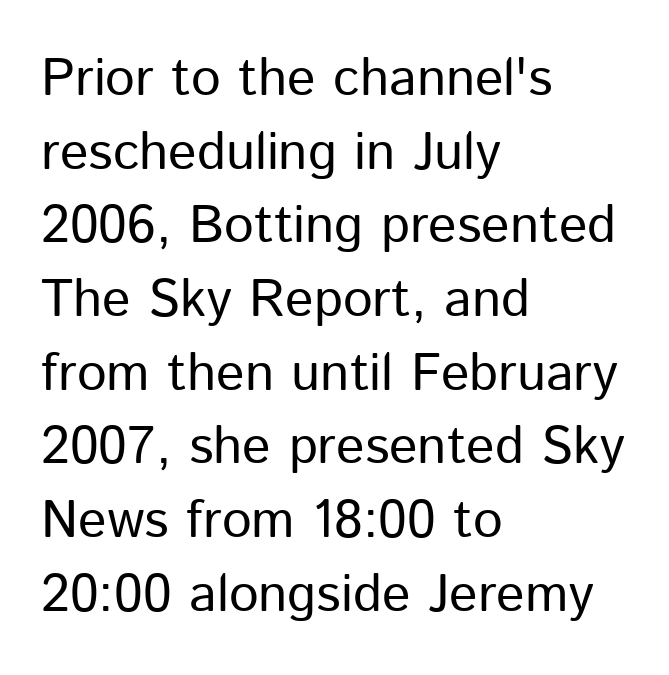
{"serif": "no", "italic": "no", "bold": "no", "weight": "regular", "width": "normal", "stroke_contrast": "low", "x_height": "medium", "monospaced": "no", "underline": "no", "align": "left", "line_spacing": "normal", "line_spacing_ratio": 1.39, "letter_spacing": "normal", "letter_spacing_em": 0.0, "glyph_px": 53}
